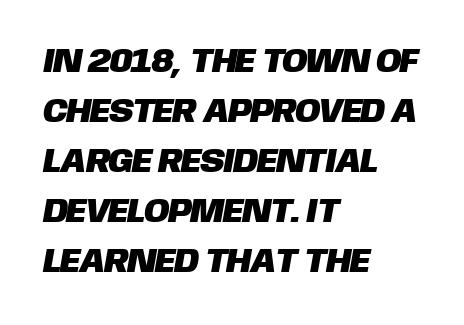
Q: Is the typeface a serif or a sans-serif typeface? A: Sans-serif.
Q: Is the text underlined? A: No.
Q: How is the paragraph aligned? A: Left-aligned.
Q: Is the spacing between letters normal or unusually wide? A: Normal.
Q: Is the spacing between lines tight, normal or loose? A: Normal.
Q: Width (condensed, normal, or wide)? A: Normal.
Q: Stroke contrast? A: Low.
Q: x-height? A: Large.
Q: Monospaced? A: No.
